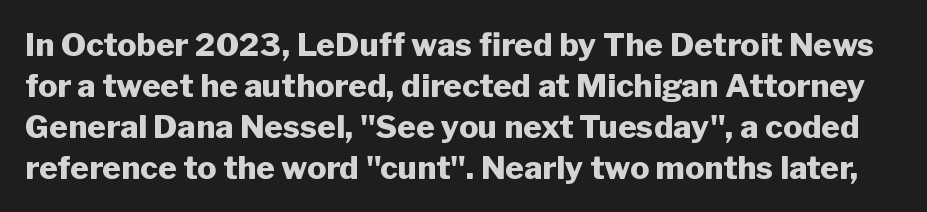
The image shows 32 px heavy sans-serif type, upright; set normal line spacing (1.28x), normal letter spacing, not underlined; low stroke contrast and a medium x-height.
